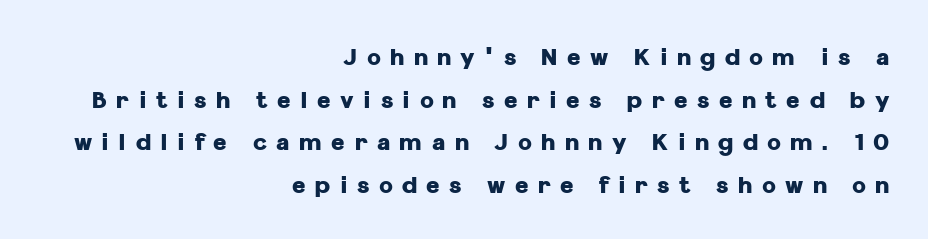
Q: Is the text bold? A: Yes.
Q: Is the text italic (slanted)? A: No, it is upright.
Q: Is the text underlined? A: No.
Q: How is the paragraph aligned? A: Right-aligned.
Q: Is the spacing between letters normal or unusually wide? A: Unusually wide.
